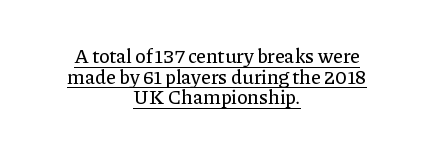
Q: Is the text italic (slanted)? A: No, it is upright.
Q: Is the text underlined? A: Yes.
Q: How is the paragraph aligned? A: Centered.
Q: Is the spacing between letters normal or unusually wide? A: Normal.
Q: Is the spacing between lines tight, normal or loose? A: Tight.
